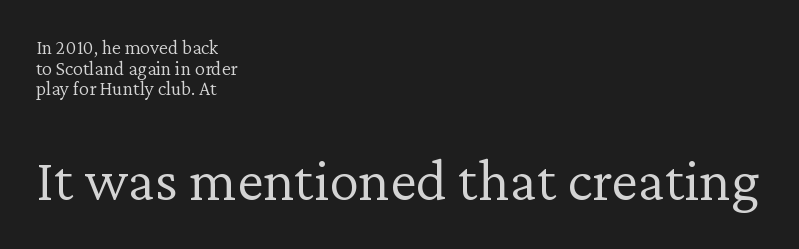
{"serif": "yes", "italic": "no", "bold": "no", "weight": "light", "width": "normal", "stroke_contrast": "low", "x_height": "medium", "monospaced": "no", "underline": "no", "align": "left", "line_spacing": "tight", "line_spacing_ratio": 1.03, "letter_spacing": "normal", "letter_spacing_em": 0.0, "larger_block": "second", "size_ratio": 3.0, "glyph_px": 60}
